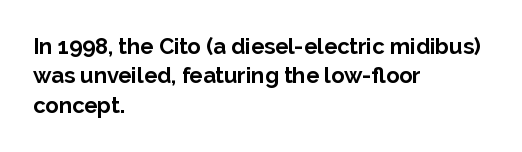
{"italic": "no", "bold": "yes", "underline": "no", "align": "left", "line_spacing": "normal", "line_spacing_ratio": 1.34, "letter_spacing": "normal", "letter_spacing_em": 0.0, "glyph_px": 22}
